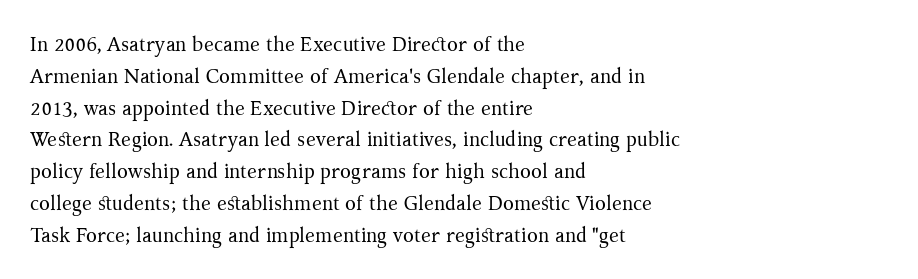
{"italic": "no", "bold": "no", "underline": "no", "align": "left", "line_spacing": "normal", "line_spacing_ratio": 1.59, "letter_spacing": "normal", "letter_spacing_em": 0.0, "glyph_px": 20}
